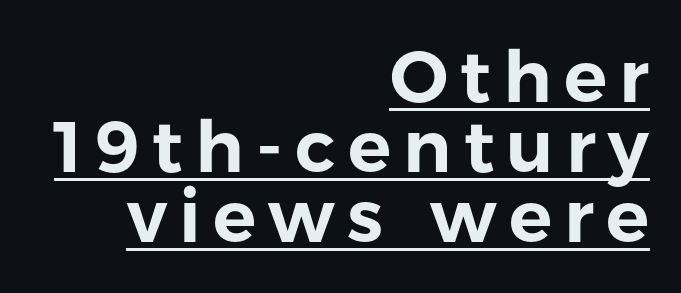
{"serif": "no", "italic": "no", "width": "normal", "stroke_contrast": "low", "x_height": "medium", "monospaced": "no", "underline": "yes", "align": "right", "line_spacing": "tight", "line_spacing_ratio": 0.97, "glyph_px": 72}
